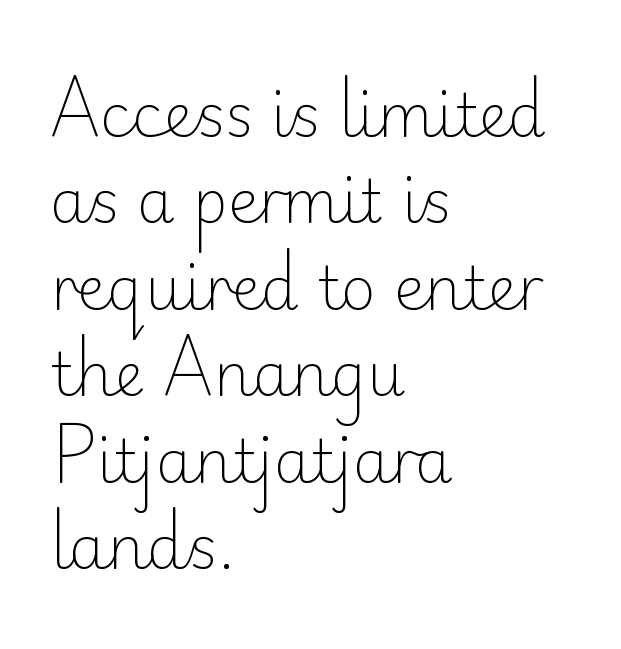
The image shows 60 px light sans-serif type, upright; set left-aligned, normal line spacing (1.44x), normal letter spacing, not underlined; low stroke contrast and a small x-height.
